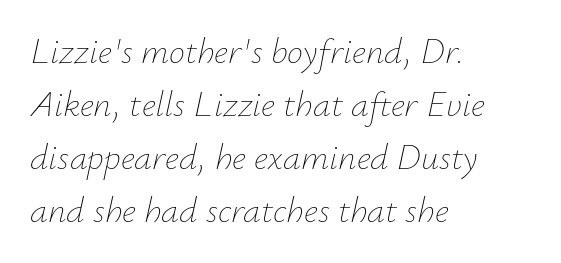
The image shows 36 px thin type, italic (leaning right); set left-aligned, normal line spacing (1.47x), normal letter spacing, not underlined; low stroke contrast and a small x-height.
